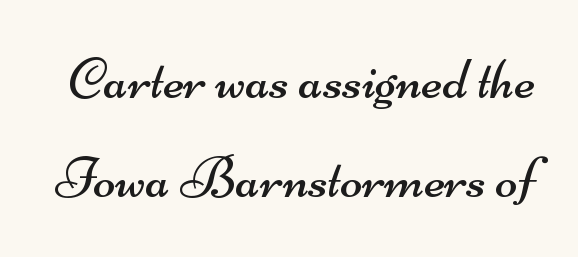
The image shows 59 px regular-weight, wide sans-serif type; set normal line spacing (1.67x), normal letter spacing, not underlined; medium stroke contrast and a small x-height.
